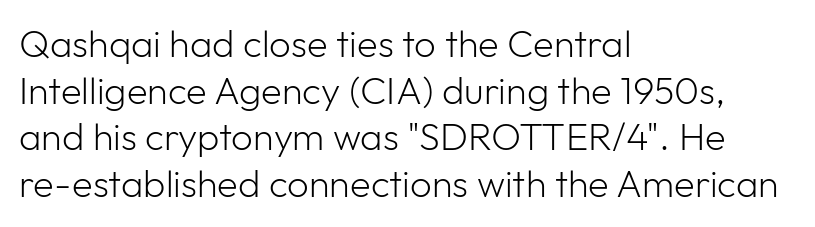
Q: Is the text bold? A: No.
Q: Is the text italic (slanted)? A: No, it is upright.
Q: Is the typeface a serif or a sans-serif typeface? A: Sans-serif.
Q: Is the text underlined? A: No.
Q: How is the paragraph aligned? A: Left-aligned.
Q: Is the spacing between letters normal or unusually wide? A: Normal.
Q: Width (condensed, normal, or wide)? A: Normal.
Q: Stroke contrast? A: Low.
Q: x-height? A: Medium.
Q: Monospaced? A: No.
